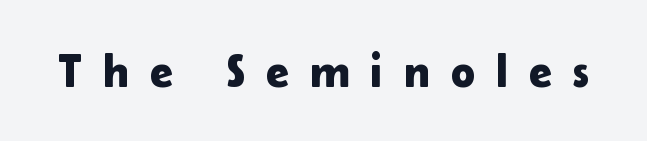
The image shows 46 px sans-serif type, upright; set unusually wide letter spacing (+0.45 em), not underlined; low stroke contrast and a medium x-height.
